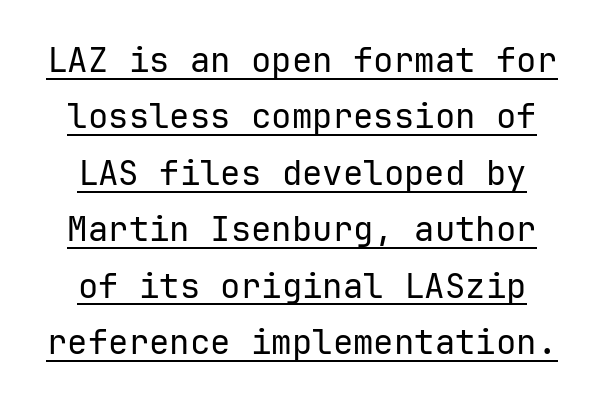
Here the designer chose a console-style face with uniform glyph widths. A typesetter would call this zero additional tracking. Is there any slant? The stems are plumb. Glance below the letters and you will spot a drawn line.
